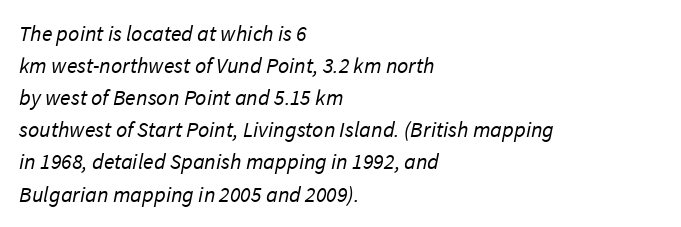
The image shows 22 px text type; set left-aligned, normal line spacing (1.46x), normal letter spacing, not underlined.
